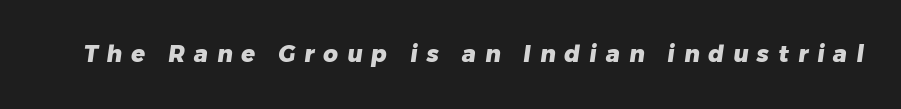
The image shows 23 px bold type; set unusually wide letter spacing (+0.39 em), not underlined.
